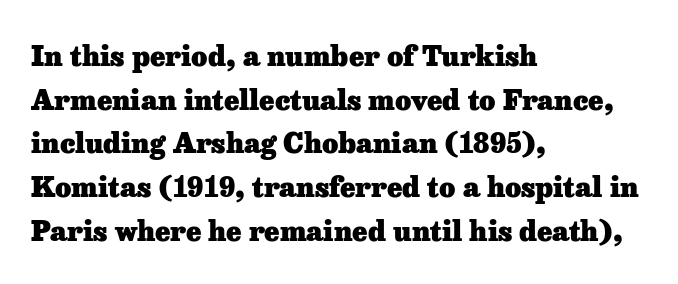
The image shows 28 px heavy serif type, upright; set left-aligned, normal line spacing (1.56x), normal letter spacing, not underlined; low stroke contrast and a medium x-height.
